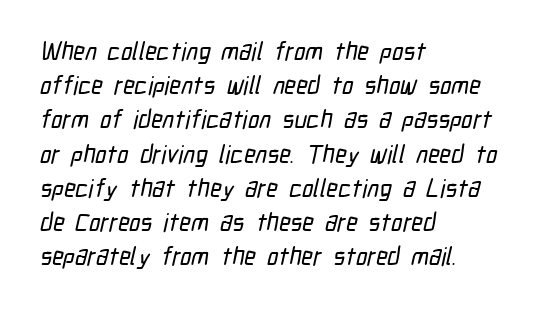
The paragraph has a hard left edge and a soft right edge. The glyphs are unaccompanied by any horizontal stroke below them. You could call the tracking neutral — neither tight nor loose. Vertical spacing — default.
